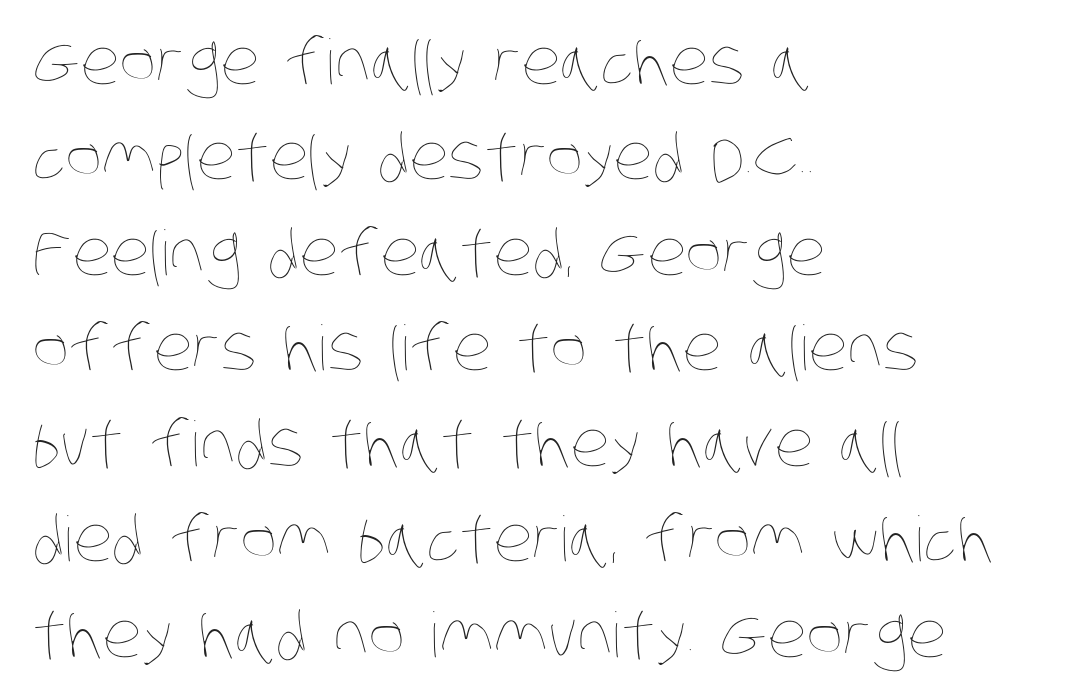
Q: Is the text bold? A: No.
Q: Is the text underlined? A: No.
Q: How is the paragraph aligned? A: Left-aligned.
Q: Is the spacing between letters normal or unusually wide? A: Normal.
Q: Is the spacing between lines tight, normal or loose? A: Normal.
Q: Width (condensed, normal, or wide)? A: Condensed.
Q: Stroke contrast? A: Low.
Q: x-height? A: Large.
Q: Monospaced? A: No.
